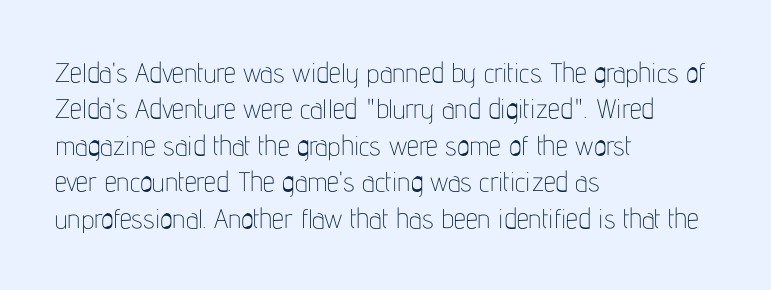
The image shows 27 px text type, upright; set left-aligned, normal line spacing (1.35x), normal letter spacing, not underlined.
